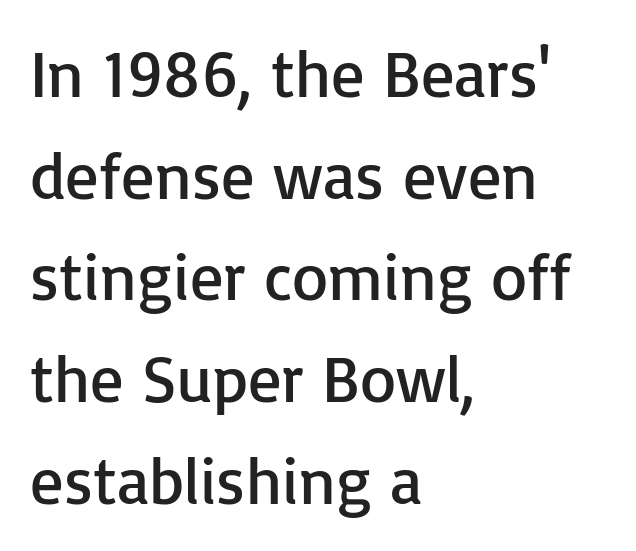
To sum up the face: it is a sans, with no serifs. Reading down the column, the eye jumps a familiar distance to each next line. You could not count columns in this text — the font is proportionally spaced. Summary of weight: not heavy and not bold. Nope, not italic — everything's standing straight.
